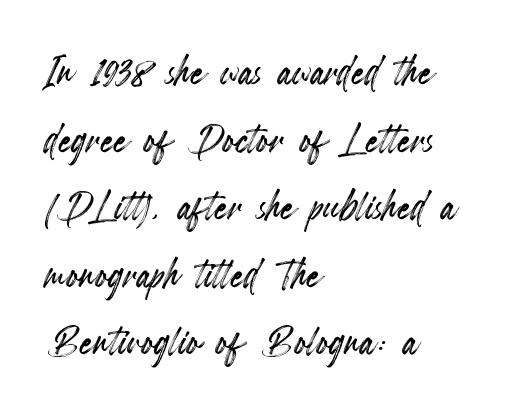
{"width": "condensed", "x_height": "small", "monospaced": "no", "underline": "no", "align": "left", "line_spacing": "normal", "line_spacing_ratio": 1.3, "letter_spacing": "normal", "letter_spacing_em": 0.0, "glyph_px": 52}
